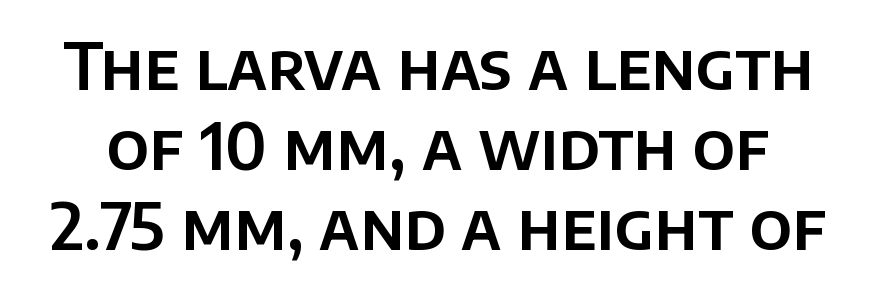
Inter-character spacing is left at the font's built-in metrics. Check the space under the baseline: it is left empty. You could not count columns in this text — the font is proportionally spaced. Every character sits straight up, as roman type does. These lines are composed in type without serifs.
